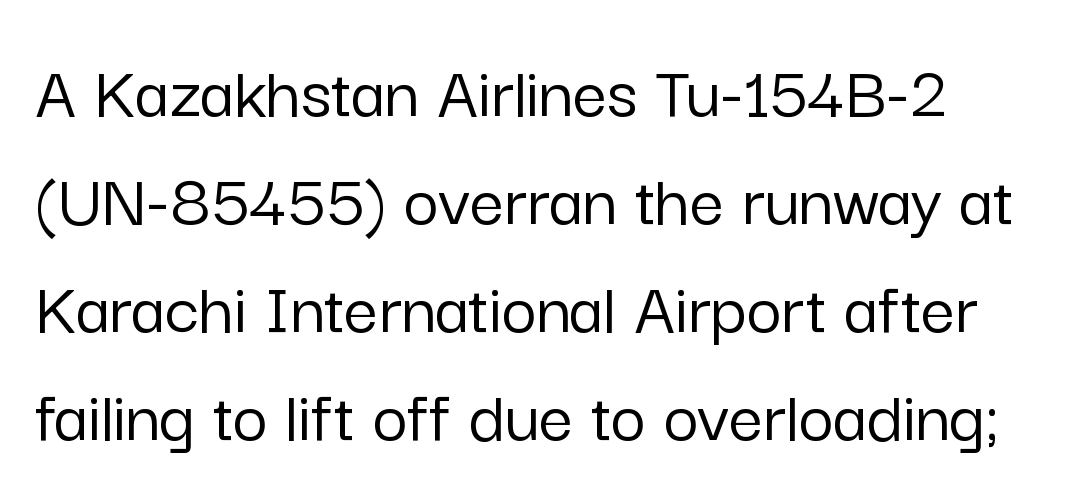
{"serif": "no", "italic": "no", "width": "normal", "stroke_contrast": "low", "x_height": "medium", "monospaced": "no", "underline": "no", "align": "left", "line_spacing": "normal", "line_spacing_ratio": 1.42, "letter_spacing": "normal", "letter_spacing_em": 0.0, "glyph_px": 76}
